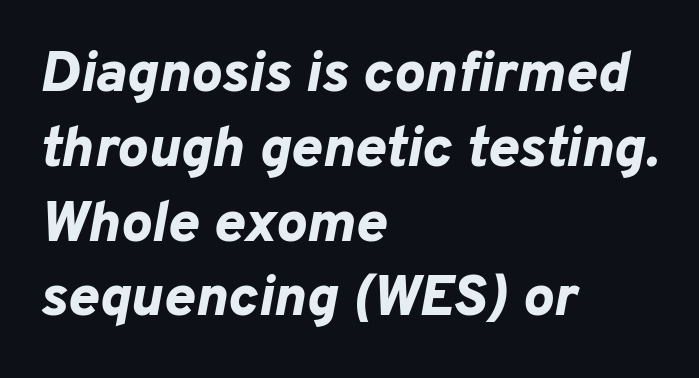
The image shows 58 px bold type, italic (leaning right); set left-aligned, normal line spacing (1.29x), normal letter spacing, not underlined; low stroke contrast and a medium x-height.
